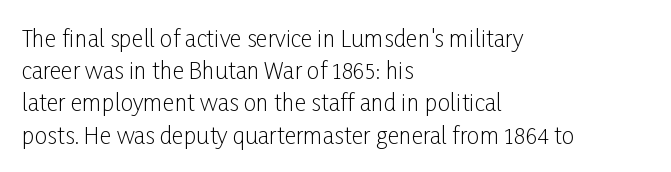
{"italic": "no", "bold": "no", "underline": "no", "align": "left", "line_spacing": "normal", "line_spacing_ratio": 1.4, "letter_spacing": "normal", "letter_spacing_em": 0.0, "glyph_px": 23}
